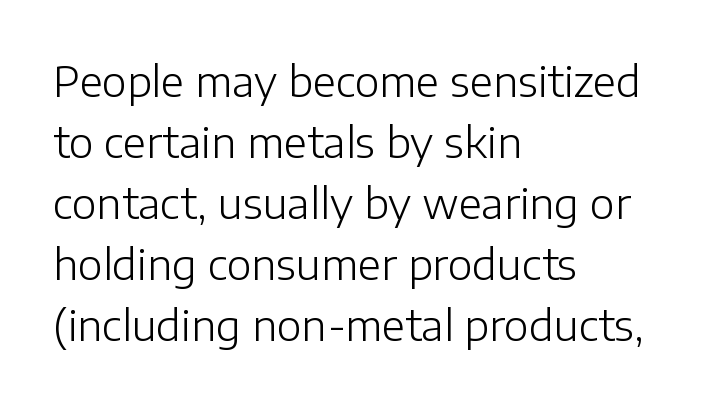
The image shows 42 px light sans-serif type, upright; set left-aligned, normal line spacing (1.45x), normal letter spacing, not underlined; low stroke contrast and a medium x-height.
